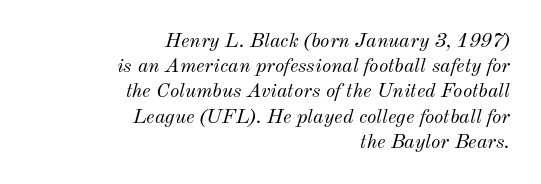
The image shows 20 px text type, italic (leaning right); set right-aligned, normal line spacing (1.26x), normal letter spacing, not underlined.
